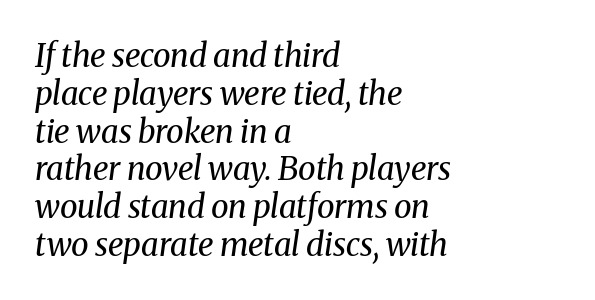
The image shows 32 px regular-weight serif type, italic (leaning right); set left-aligned, line spacing 1.18x, normal letter spacing, not underlined; medium stroke contrast and a medium x-height.
